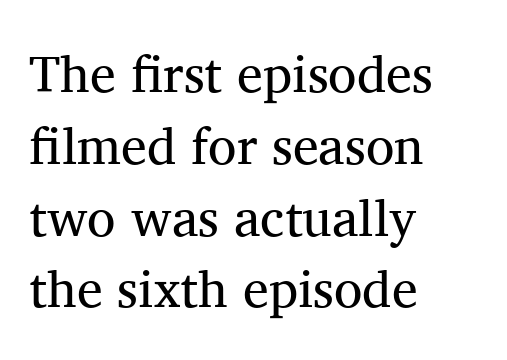
Observe the serifs anchoring each vertical stroke in this sample. What's the leading like? Ordinary, nothing unusual. Spacing verdict: proportional, widths tailored to each character. Unmarked baselines from the first word to the last. All the whitespace from short lines collects on the right.
